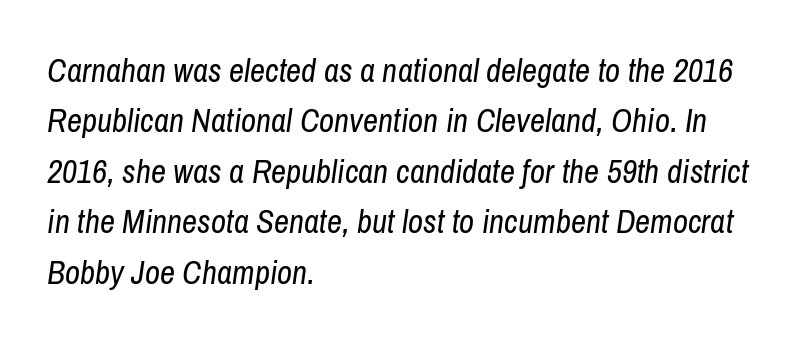
Q: Is the text bold? A: No.
Q: Is the text italic (slanted)? A: Yes, it leans right by about 8 degrees.
Q: Is the text underlined? A: No.
Q: How is the paragraph aligned? A: Left-aligned.
Q: Is the spacing between letters normal or unusually wide? A: Normal.
Q: Is the spacing between lines tight, normal or loose? A: Normal.
Q: Width (condensed, normal, or wide)? A: Condensed.
Q: Stroke contrast? A: Low.
Q: x-height? A: Medium.
Q: Monospaced? A: No.
